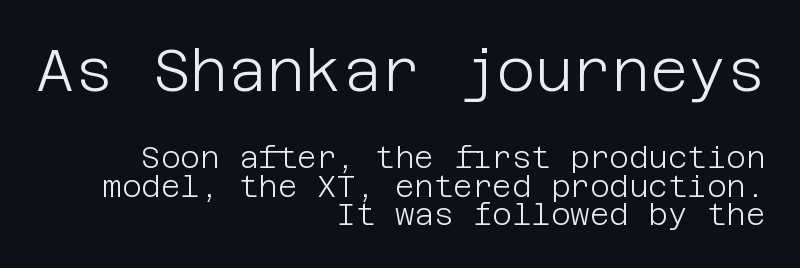
{"serif": "no", "italic": "no", "bold": "no", "weight": "light", "width": "normal", "stroke_contrast": "low", "x_height": "large", "underline": "no", "align": "right", "line_spacing": "tight", "line_spacing_ratio": 0.96, "letter_spacing": "normal", "letter_spacing_em": 0.0, "larger_block": "first", "size_ratio": 1.97, "glyph_px": 59}
